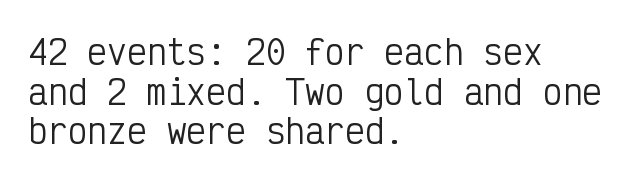
The image shows 33 px regular-weight, condensed sans-serif type, upright, monospaced; set left-aligned, line spacing 1.2x, normal letter spacing, not underlined; low stroke contrast and a medium x-height.
